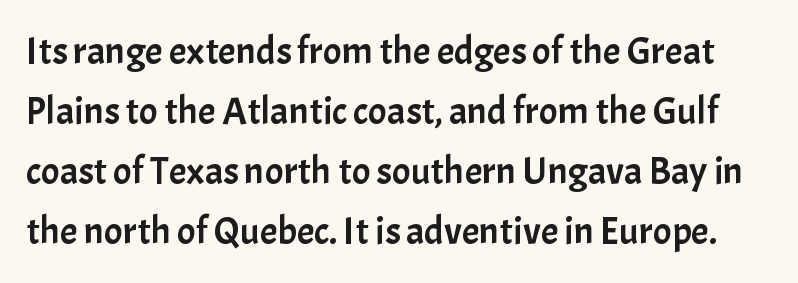
The image shows 39 px sans-serif type, upright; set normal line spacing (1.54x), normal letter spacing, not underlined; low stroke contrast and a medium x-height.
